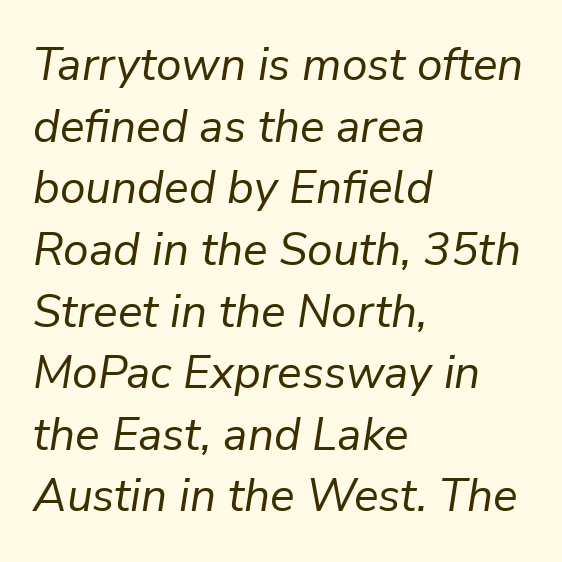
{"italic": "yes", "lean": "right", "slant_degrees": 9, "bold": "no", "weight": "regular", "width": "normal", "stroke_contrast": "low", "x_height": "medium", "monospaced": "no", "underline": "no", "align": "left", "line_spacing": "normal", "line_spacing_ratio": 1.34, "letter_spacing": "normal", "letter_spacing_em": 0.0, "glyph_px": 46}
